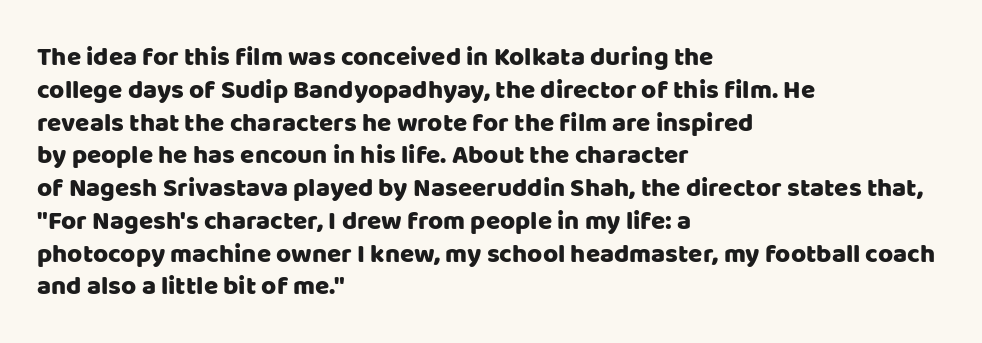
Q: Is the text italic (slanted)? A: No, it is upright.
Q: Is the text underlined? A: No.
Q: How is the paragraph aligned? A: Left-aligned.
Q: Is the spacing between letters normal or unusually wide? A: Normal.
Q: Is the spacing between lines tight, normal or loose? A: Normal.
